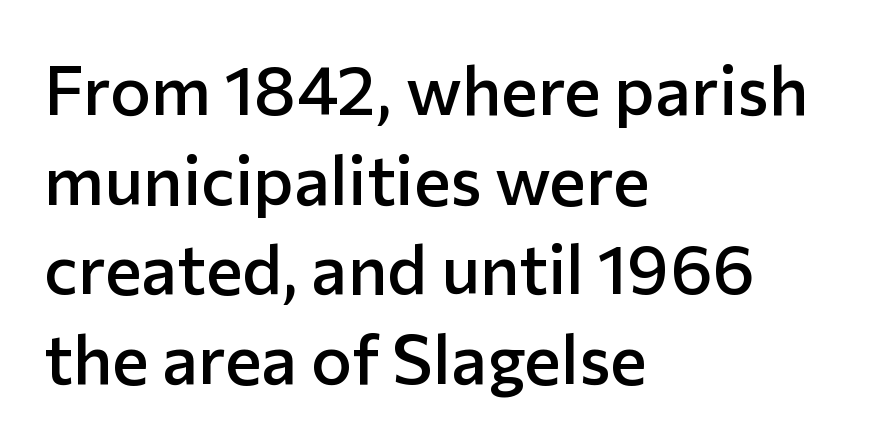
On the weight axis this lands at semibold, roughly 600. Note the varied advance widths — an 'i' is clearly narrower than an 'm'. Are there feet on the stems? There aren't — it's a sans. Unmarked baselines from the first word to the last. Every character sits straight up, as roman type does.
